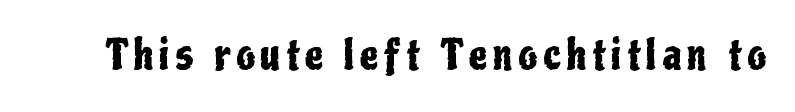
Q: Is the text italic (slanted)? A: No, it is upright.
Q: Is the typeface a serif or a sans-serif typeface? A: Sans-serif.
Q: Is the text underlined? A: No.
Q: Width (condensed, normal, or wide)? A: Condensed.
Q: Stroke contrast? A: Low.
Q: x-height? A: Medium.
Q: Monospaced? A: No.
